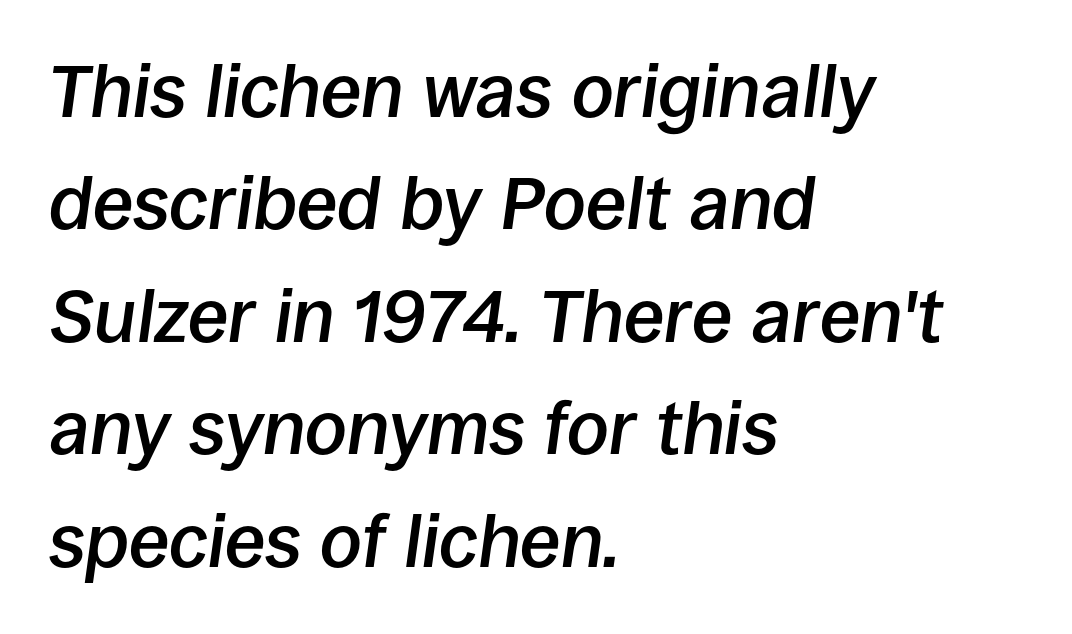
Q: Is the text bold? A: Semi-bold.
Q: Is the text italic (slanted)? A: Yes, it leans right by about 8 degrees.
Q: Is the text underlined? A: No.
Q: How is the paragraph aligned? A: Left-aligned.
Q: Is the spacing between letters normal or unusually wide? A: Normal.
Q: Is the spacing between lines tight, normal or loose? A: Normal.
Q: Width (condensed, normal, or wide)? A: Normal.
Q: Stroke contrast? A: Low.
Q: x-height? A: Large.
Q: Monospaced? A: No.
